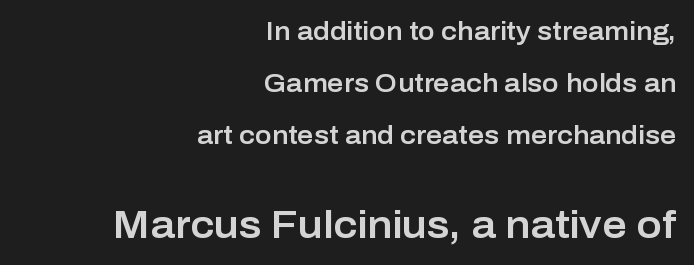
{"serif": "no", "italic": "no", "width": "normal", "stroke_contrast": "low", "x_height": "medium", "monospaced": "no", "underline": "no", "align": "right", "line_spacing": "loose", "line_spacing_ratio": 2.08, "letter_spacing": "normal", "letter_spacing_em": 0.0, "larger_block": "second", "size_ratio": 1.52, "glyph_px": 38}
